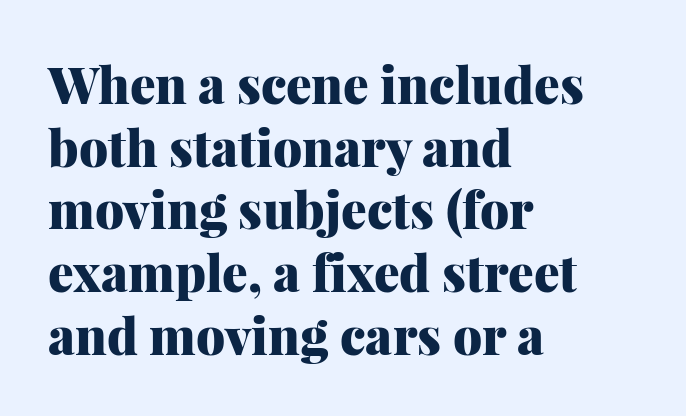
Q: Is the text bold? A: Yes.
Q: Is the text italic (slanted)? A: No, it is upright.
Q: Is the typeface a serif or a sans-serif typeface? A: Serif.
Q: Is the text underlined? A: No.
Q: How is the paragraph aligned? A: Left-aligned.
Q: Is the spacing between letters normal or unusually wide? A: Normal.
Q: Width (condensed, normal, or wide)? A: Normal.
Q: Stroke contrast? A: Medium.
Q: x-height? A: Medium.
Q: Monospaced? A: No.
